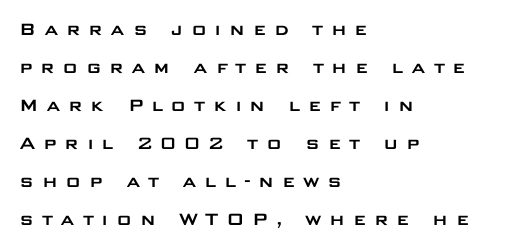
The image shows 21 px text type, upright; set left-aligned, line spacing 1.81x, unusually wide letter spacing (+0.36 em), not underlined.
